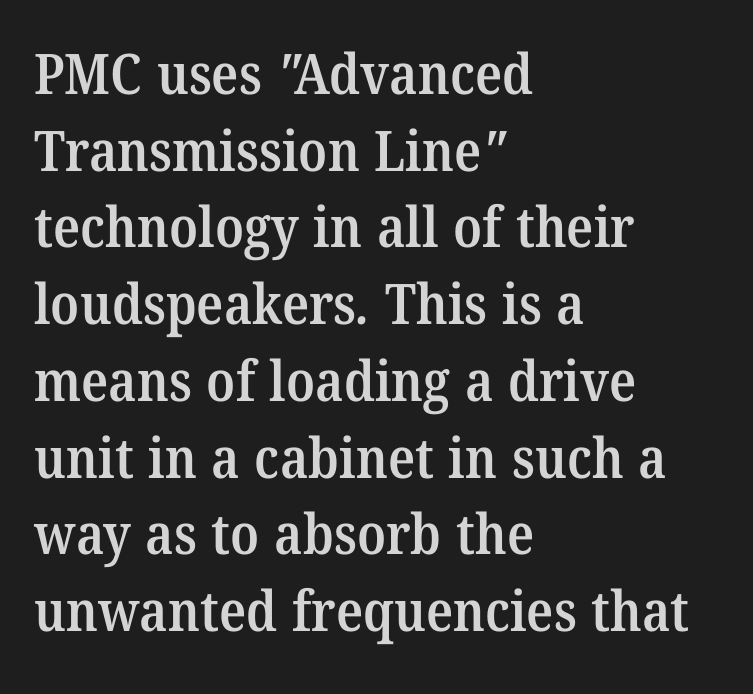
Regarding leading, the lines here are spaced in the standard way. The setting favours the left margin, as ordinary paragraphs usually do. Note the varied advance widths — an 'i' is clearly narrower than an 'm'. Yep, those are serifs on the letters.
